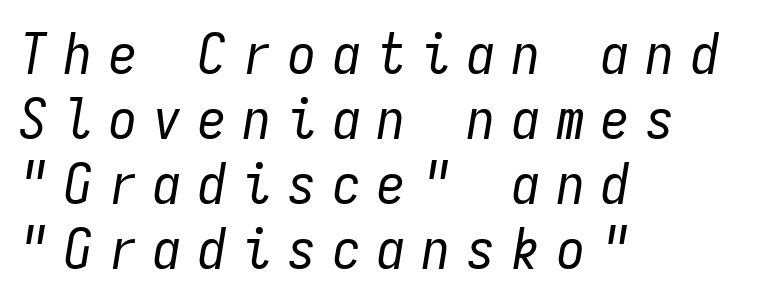
Q: Is the text bold? A: No.
Q: Is the text italic (slanted)? A: Yes, it leans right by about 9 degrees.
Q: Is the text underlined? A: No.
Q: How is the paragraph aligned? A: Left-aligned.
Q: Is the spacing between letters normal or unusually wide? A: Unusually wide.
Q: Width (condensed, normal, or wide)? A: Condensed.
Q: Stroke contrast? A: Low.
Q: x-height? A: Medium.
Q: Monospaced? A: Yes.
